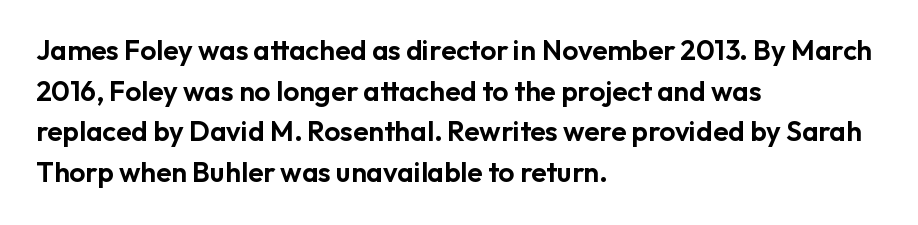
{"serif": "no", "italic": "no", "width": "normal", "stroke_contrast": "low", "x_height": "medium", "monospaced": "no", "underline": "no", "align": "left", "line_spacing": "normal", "line_spacing_ratio": 1.45, "letter_spacing": "normal", "letter_spacing_em": 0.0, "glyph_px": 28}
